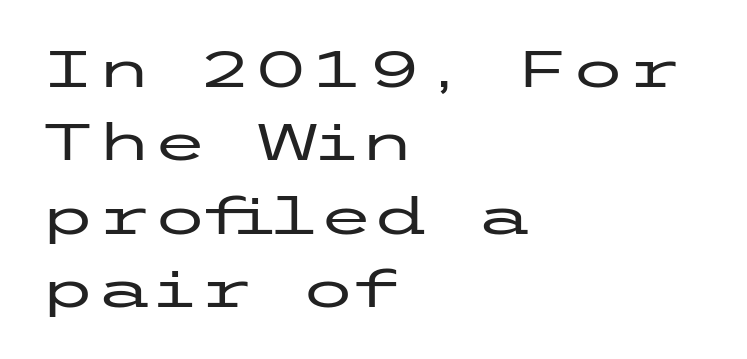
{"serif": "no", "italic": "no", "width": "wide", "stroke_contrast": "low", "x_height": "medium", "underline": "no", "align": "left", "line_spacing": "normal", "line_spacing_ratio": 1.44, "letter_spacing": "normal", "letter_spacing_em": 0.0, "glyph_px": 51}
